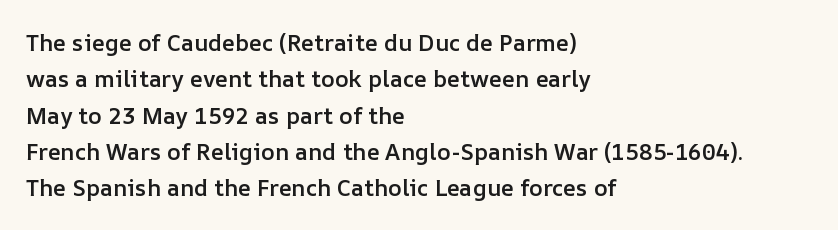
{"italic": "no", "bold": "semi", "underline": "no", "align": "left", "line_spacing": "normal", "line_spacing_ratio": 1.58, "letter_spacing": "normal", "letter_spacing_em": 0.0, "glyph_px": 23}
